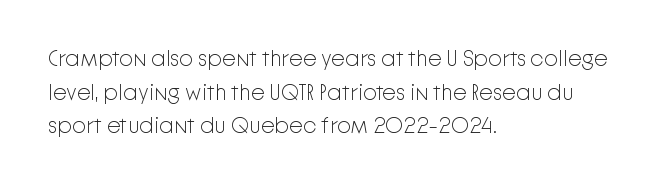
{"italic": "no", "bold": "no", "underline": "no", "align": "left", "line_spacing": "normal", "line_spacing_ratio": 1.53, "letter_spacing": "normal", "letter_spacing_em": 0.0, "glyph_px": 22}
